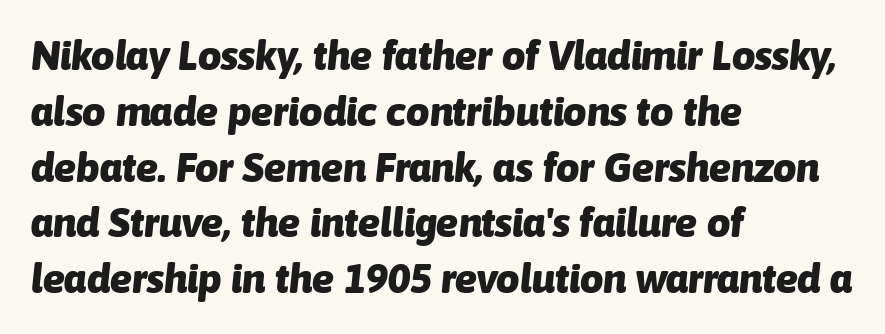
Q: Is the text bold? A: Yes.
Q: Is the text italic (slanted)? A: Yes, it leans right by about 6 degrees.
Q: Is the text underlined? A: No.
Q: How is the paragraph aligned? A: Left-aligned.
Q: Is the spacing between letters normal or unusually wide? A: Normal.
Q: Is the spacing between lines tight, normal or loose? A: Normal.
Q: Width (condensed, normal, or wide)? A: Normal.
Q: Stroke contrast? A: Low.
Q: x-height? A: Medium.
Q: Monospaced? A: No.
